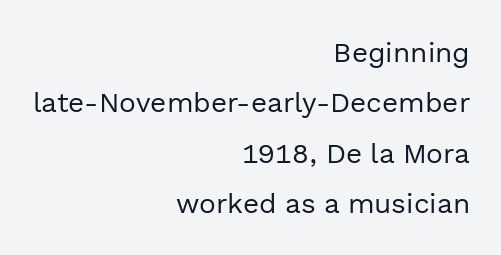
Q: Is the text bold? A: No.
Q: Is the text italic (slanted)? A: No, it is upright.
Q: Is the typeface a serif or a sans-serif typeface? A: Sans-serif.
Q: Is the text underlined? A: No.
Q: How is the paragraph aligned? A: Right-aligned.
Q: Is the spacing between letters normal or unusually wide? A: Normal.
Q: Width (condensed, normal, or wide)? A: Normal.
Q: x-height? A: Medium.
Q: Monospaced? A: No.
